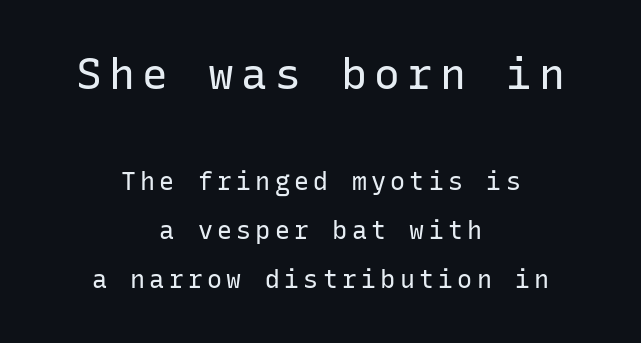
The image shows 43 px regular-weight sans-serif type, upright, monospaced; set centered, loose line spacing (1.95x), not underlined; the first (top) block is 1.72x larger; low stroke contrast and a medium x-height.
